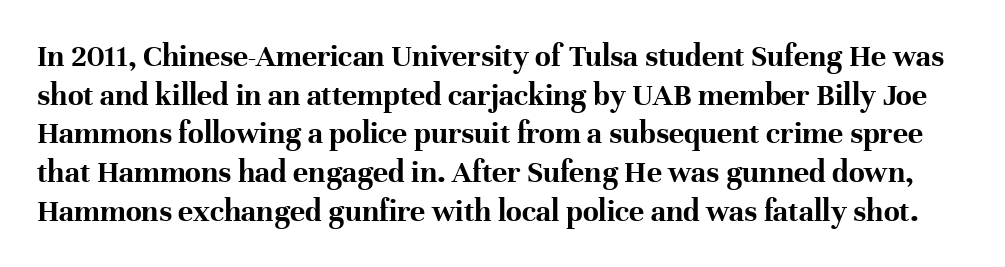
Q: Is the text bold? A: Yes.
Q: Is the text italic (slanted)? A: No, it is upright.
Q: Is the typeface a serif or a sans-serif typeface? A: Serif.
Q: Is the text underlined? A: No.
Q: Is the spacing between letters normal or unusually wide? A: Normal.
Q: Width (condensed, normal, or wide)? A: Normal.
Q: Stroke contrast? A: High.
Q: x-height? A: Medium.
Q: Monospaced? A: No.
